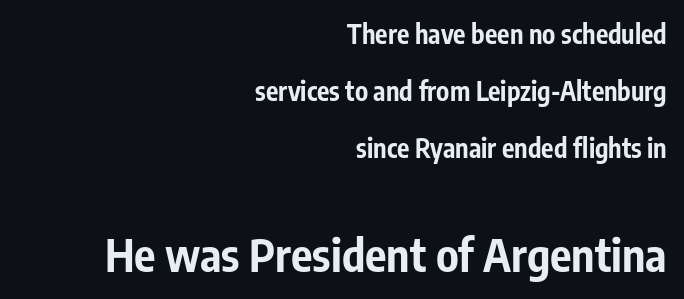
The image shows 45 px bold, condensed sans-serif type, upright; set right-aligned, loose line spacing (2.2x), normal letter spacing, not underlined; the second (bottom) block is 1.73x larger; low stroke contrast and a medium x-height.
